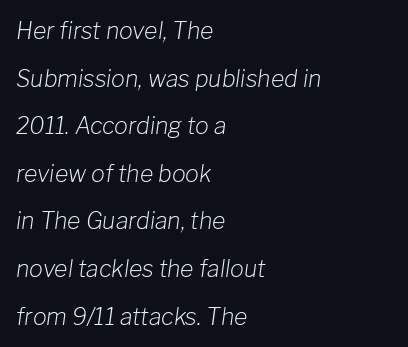
Q: Is the text bold? A: No.
Q: Is the text italic (slanted)? A: Yes, it leans right by about 8 degrees.
Q: Is the text underlined? A: No.
Q: How is the paragraph aligned? A: Left-aligned.
Q: Is the spacing between letters normal or unusually wide? A: Normal.
Q: Is the spacing between lines tight, normal or loose? A: Loose.
